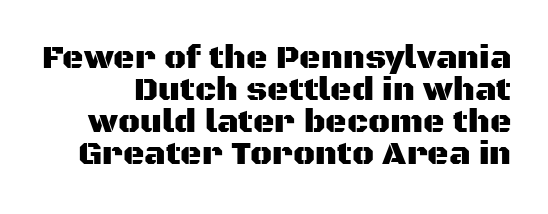
Q: Is the text italic (slanted)? A: No, it is upright.
Q: Is the typeface a serif or a sans-serif typeface? A: Sans-serif.
Q: Is the text underlined? A: No.
Q: Is the spacing between letters normal or unusually wide? A: Normal.
Q: Is the spacing between lines tight, normal or loose? A: Tight.
Q: Width (condensed, normal, or wide)? A: Normal.
Q: Stroke contrast? A: Medium.
Q: x-height? A: Large.
Q: Monospaced? A: No.
